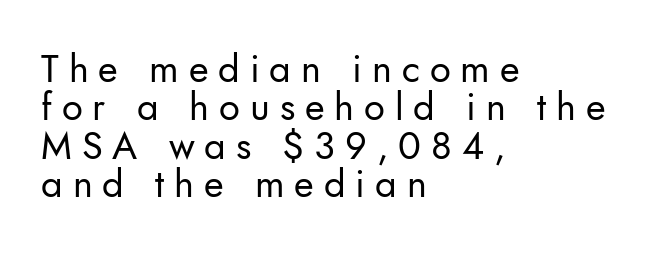
The image shows 38 px regular-weight sans-serif type, upright; set left-aligned, tight line spacing (1.01x), unusually wide letter spacing (+0.26 em), not underlined; low stroke contrast and a small x-height.
